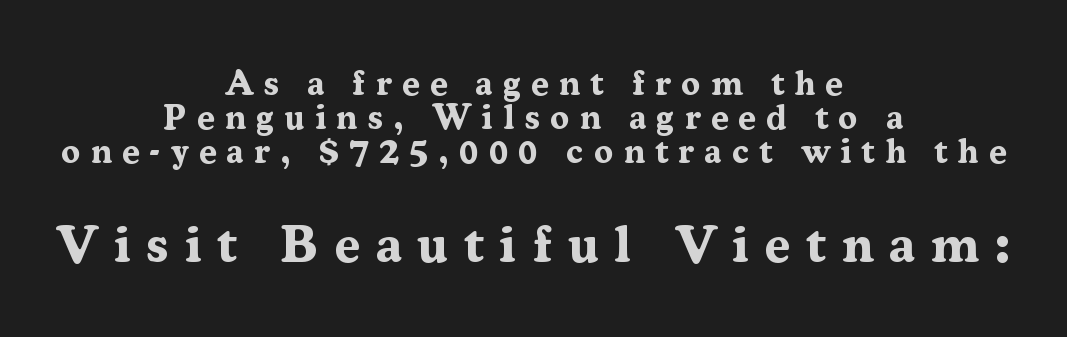
Q: Is the text bold? A: Yes.
Q: Is the text italic (slanted)? A: No, it is upright.
Q: Is the typeface a serif or a sans-serif typeface? A: Serif.
Q: Is the text underlined? A: No.
Q: How is the paragraph aligned? A: Centered.
Q: Is the spacing between letters normal or unusually wide? A: Unusually wide.
Q: Is the spacing between lines tight, normal or loose? A: Tight.
Q: Which block of text is set in a larger size, the first (top) or the second (bottom)? A: The second (bottom) one.
Q: Width (condensed, normal, or wide)? A: Normal.
Q: Stroke contrast? A: Medium.
Q: x-height? A: Medium.
Q: Monospaced? A: No.
